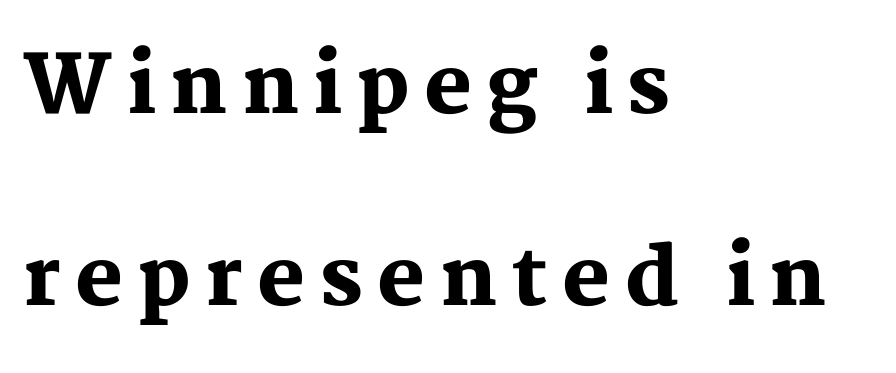
Does the type have serifs? Yes, each stem ends in a small foot. Each letter keeps its own natural width here, so spacing adapts to shape. No word sits above an underline. A roman cut, with each character standing at attention. The typesetter chose a ragged-right arrangement here.
